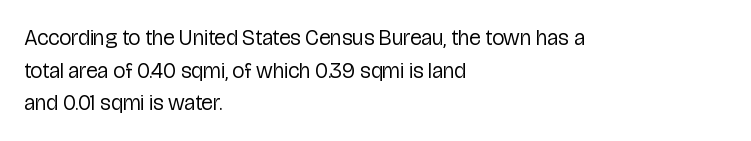
Q: Is the text bold? A: No.
Q: Is the text italic (slanted)? A: No, it is upright.
Q: Is the text underlined? A: No.
Q: How is the paragraph aligned? A: Left-aligned.
Q: Is the spacing between letters normal or unusually wide? A: Normal.
Q: Is the spacing between lines tight, normal or loose? A: Normal.
